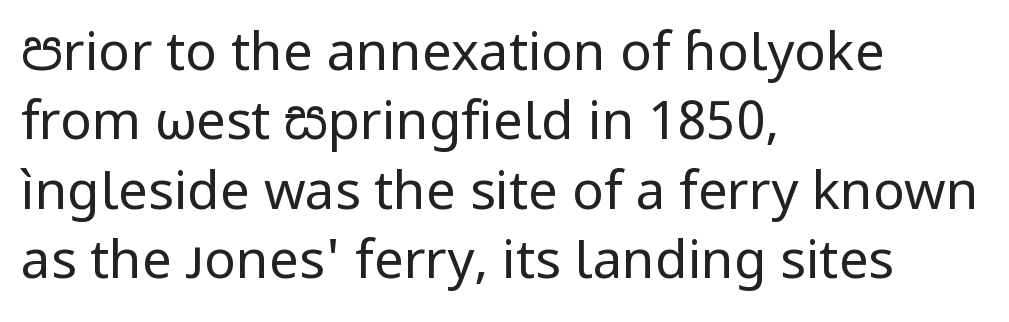
Q: Is the text bold? A: No.
Q: Is the text italic (slanted)? A: No, it is upright.
Q: Is the typeface a serif or a sans-serif typeface? A: Sans-serif.
Q: Is the text underlined? A: No.
Q: How is the paragraph aligned? A: Left-aligned.
Q: Is the spacing between letters normal or unusually wide? A: Normal.
Q: Is the spacing between lines tight, normal or loose? A: Normal.
Q: Width (condensed, normal, or wide)? A: Normal.
Q: Stroke contrast? A: Low.
Q: x-height? A: Medium.
Q: Monospaced? A: No.
